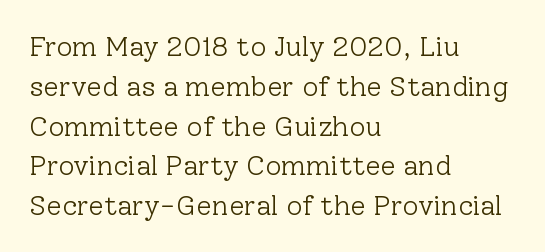
{"serif": "yes", "italic": "no", "bold": "no", "weight": "light", "width": "normal", "stroke_contrast": "low", "x_height": "medium", "monospaced": "no", "underline": "no", "align": "left", "line_spacing": "normal", "line_spacing_ratio": 1.42, "letter_spacing": "normal", "letter_spacing_em": 0.0, "glyph_px": 28}
